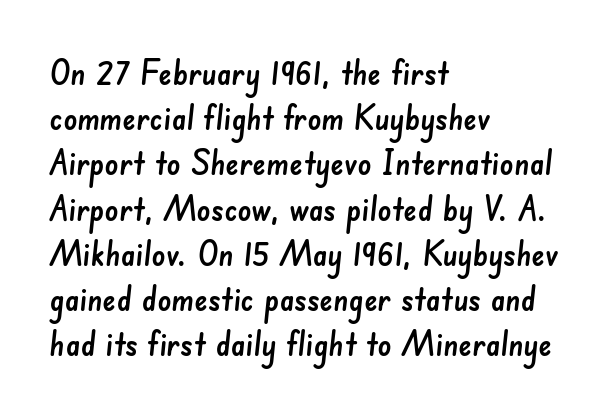
The image shows 34 px sans-serif type; set left-aligned, normal line spacing (1.33x), normal letter spacing, not underlined; low stroke contrast and a small x-height.
